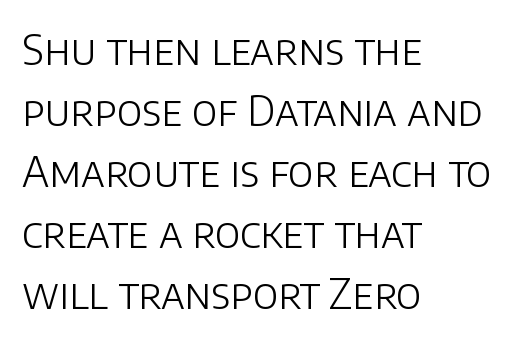
The image shows 41 px light sans-serif type, upright; set left-aligned, normal line spacing (1.49x), normal letter spacing, not underlined; low stroke contrast and a large x-height.
